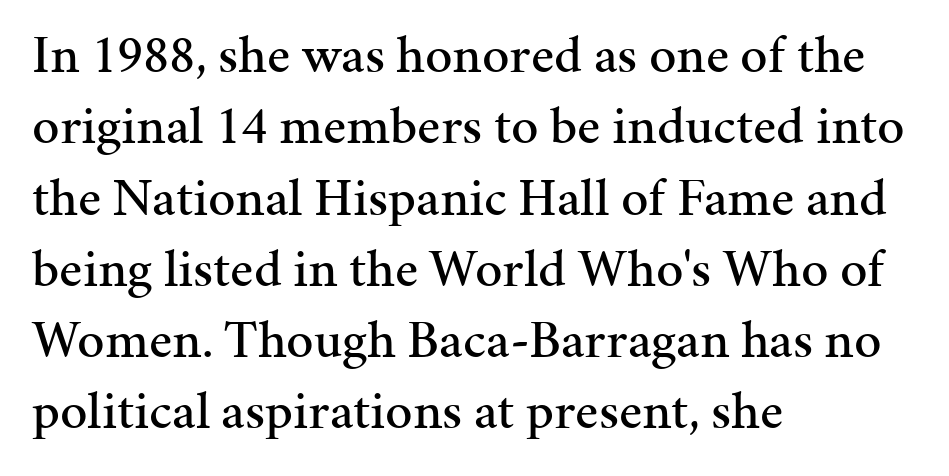
Q: Is the text italic (slanted)? A: No, it is upright.
Q: Is the typeface a serif or a sans-serif typeface? A: Serif.
Q: Is the text underlined? A: No.
Q: How is the paragraph aligned? A: Left-aligned.
Q: Is the spacing between letters normal or unusually wide? A: Normal.
Q: Is the spacing between lines tight, normal or loose? A: Normal.
Q: Width (condensed, normal, or wide)? A: Normal.
Q: Stroke contrast? A: Medium.
Q: x-height? A: Medium.
Q: Monospaced? A: No.
